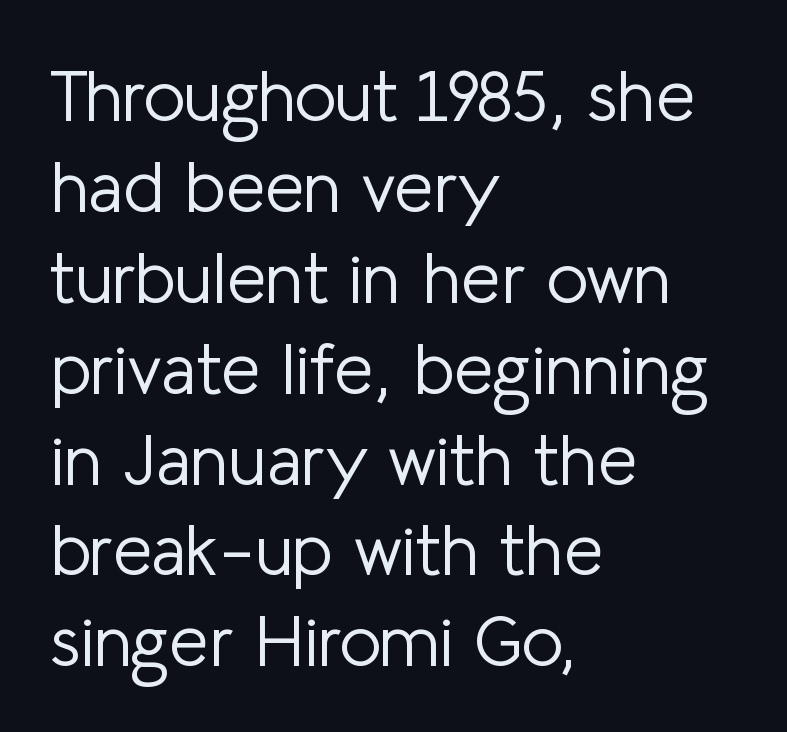
The image shows 71 px light sans-serif type, upright; set left-aligned, normal line spacing (1.28x), normal letter spacing, not underlined; low stroke contrast and a medium x-height.
